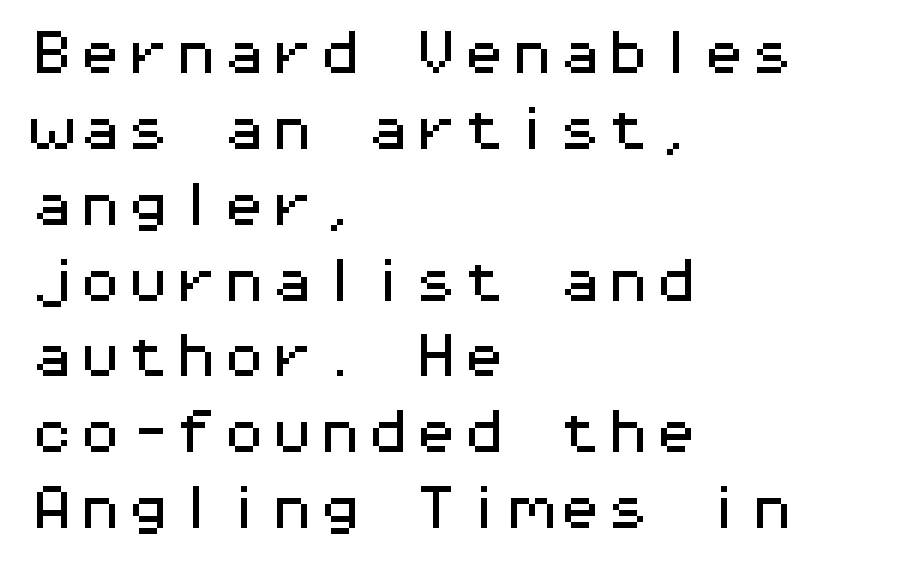
{"serif": "no", "italic": "no", "width": "wide", "stroke_contrast": "medium", "x_height": "medium", "monospaced": "yes", "underline": "no", "align": "left", "line_spacing": "normal", "line_spacing_ratio": 1.58, "letter_spacing": "normal", "letter_spacing_em": 0.0, "glyph_px": 48}
